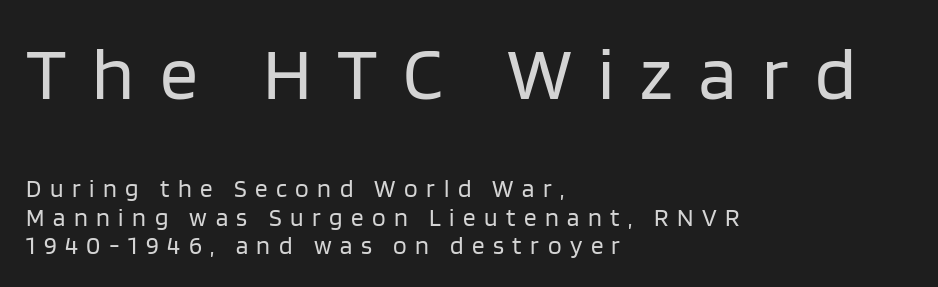
Q: Is the text bold? A: No.
Q: Is the text italic (slanted)? A: No, it is upright.
Q: Is the typeface a serif or a sans-serif typeface? A: Sans-serif.
Q: Is the text underlined? A: No.
Q: How is the paragraph aligned? A: Left-aligned.
Q: Is the spacing between letters normal or unusually wide? A: Unusually wide.
Q: Is the spacing between lines tight, normal or loose? A: Tight.
Q: Which block of text is set in a larger size, the first (top) or the second (bottom)? A: The first (top) one.
Q: Width (condensed, normal, or wide)? A: Normal.
Q: Stroke contrast? A: Low.
Q: x-height? A: Large.
Q: Monospaced? A: No.
